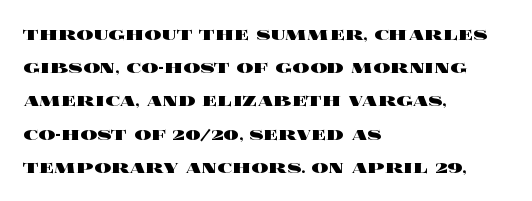
The font is running at its bold setting. Letters rest on an invisible, unmarked baseline. Students, note that the glyphs here touch the page at normal intervals. The rendering anchors every line to the left-hand side.
